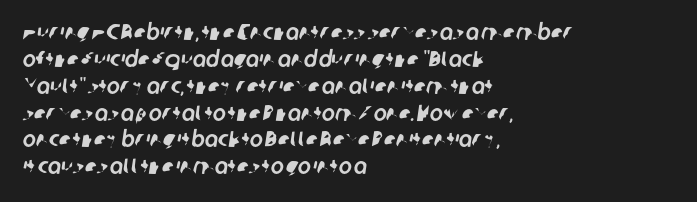
Q: Is the text underlined? A: No.
Q: How is the paragraph aligned? A: Left-aligned.
Q: Is the spacing between letters normal or unusually wide? A: Normal.
